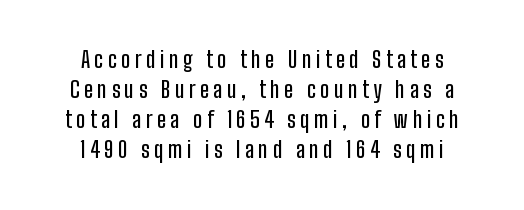
Centered paragraph, ragged on both sides. Tracking value appears strongly positive — letters spread wide. Is there much room between lines? A standard amount, neither cramped nor airy. Anything drawn beneath the words? Only blank space.
